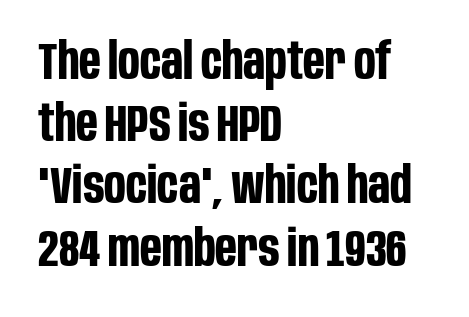
Q: Is the text bold? A: Yes.
Q: Is the text italic (slanted)? A: No, it is upright.
Q: Is the typeface a serif or a sans-serif typeface? A: Sans-serif.
Q: Is the text underlined? A: No.
Q: How is the paragraph aligned? A: Left-aligned.
Q: Is the spacing between letters normal or unusually wide? A: Normal.
Q: Width (condensed, normal, or wide)? A: Condensed.
Q: Stroke contrast? A: Low.
Q: x-height? A: Large.
Q: Monospaced? A: No.
